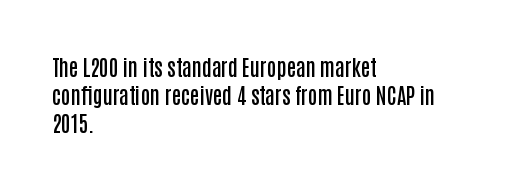
{"italic": "no", "bold": "semi", "underline": "no", "align": "left", "line_spacing": "normal", "line_spacing_ratio": 1.34, "letter_spacing": "normal", "letter_spacing_em": 0.0, "glyph_px": 21}
